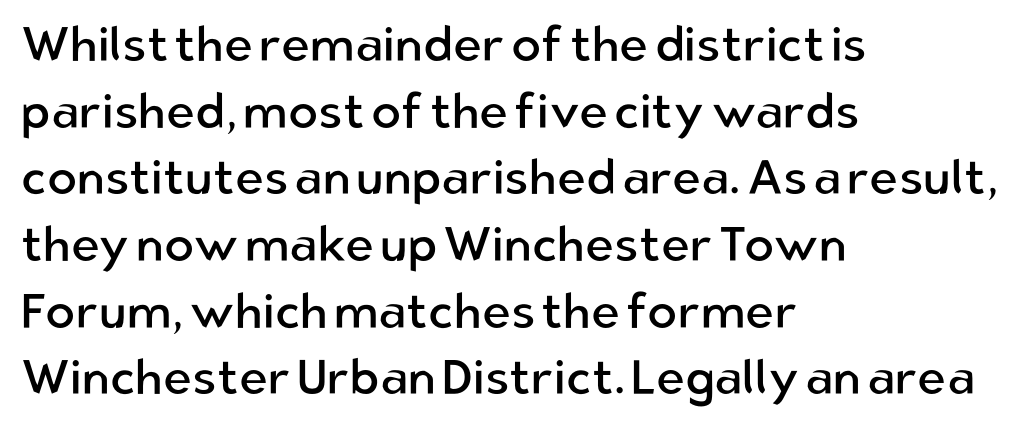
Stem width sits at or under what a default text font uses. What kind of face is this? One without serifs — a sans. Check the space under the baseline: it is left empty. The axis of the letterforms is exactly vertical.
